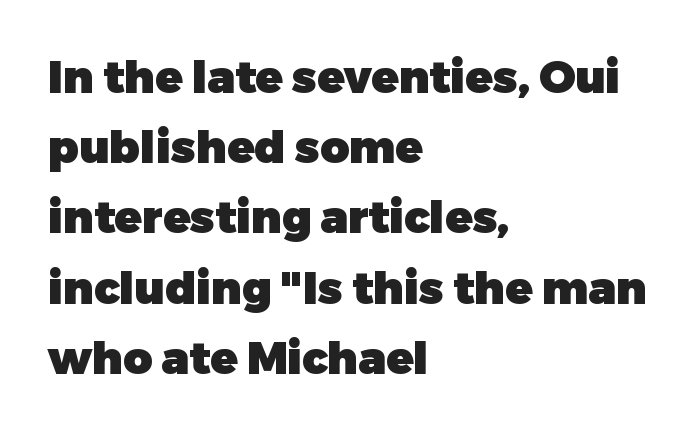
Here the designer chose a conventional face with non-uniform glyph widths. Baseline-to-baseline distance is the conventional proportion of letter height. The face used here is rendered with its standard letterfit. Heavy, bold letterforms.
